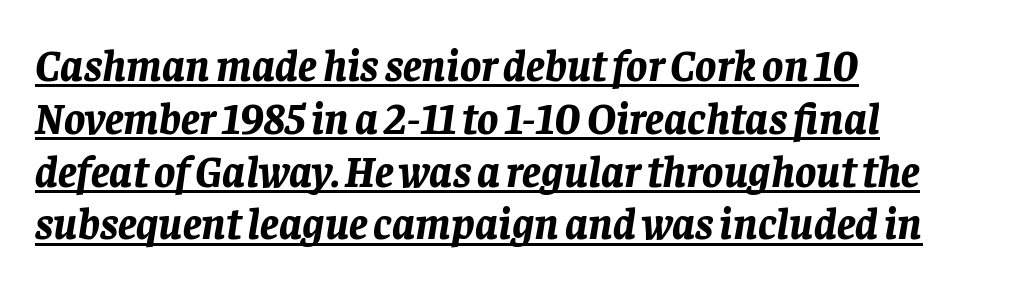
Reading down the block, your eye returns to a fixed left position each line. The face used here is proportionally spaced, like ordinary book or web type. The font's italic variant was chosen for this text. Between one letter and the next there's only the usual sliver of space.
